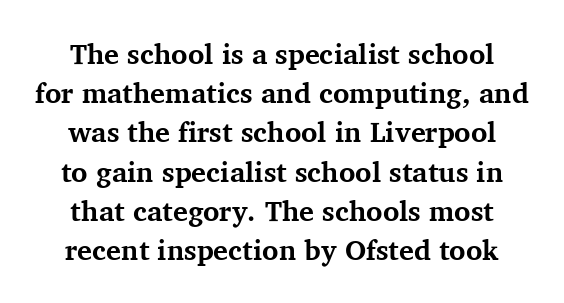
Regarding leading, the lines here are spaced in the standard way. The foot of each line stays bare and open. Think of a printed novel: that variable character pitch is what you see here. The font is running at its bold setting.
